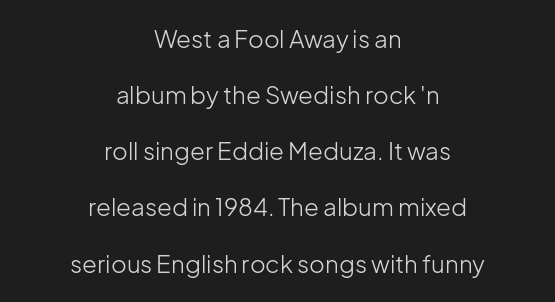
The image shows 24 px text type, upright; set centered, loose line spacing (2.34x), normal letter spacing, not underlined.
